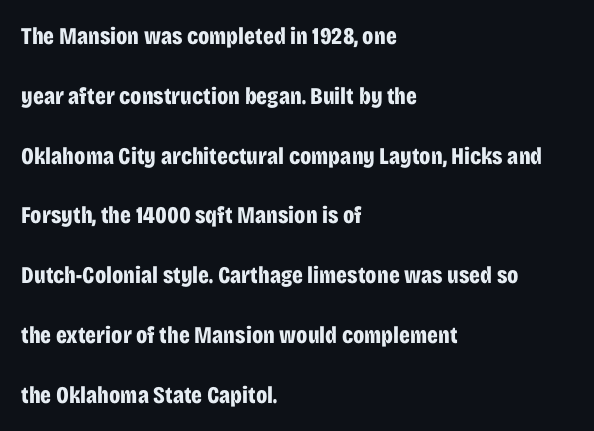
Look at the stroke-to-counter ratio: heavy, a bold. How would I describe the line gaps? Wide and relaxed. The string is rendered with underlining switched off. Short and long lines alike share a common starting point at left. Rendered with straight, roman letterforms. This sample uses plain, unmodified letter spacing.
